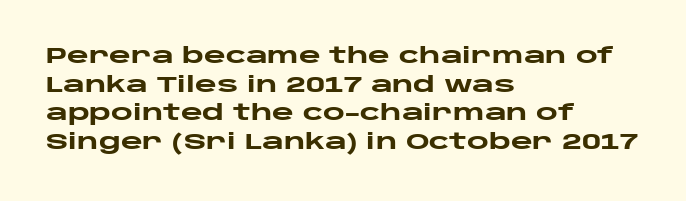
Q: Is the text bold? A: Yes.
Q: Is the text italic (slanted)? A: No, it is upright.
Q: Is the text underlined? A: No.
Q: How is the paragraph aligned? A: Left-aligned.
Q: Is the spacing between letters normal or unusually wide? A: Normal.
Q: Is the spacing between lines tight, normal or loose? A: Normal.
